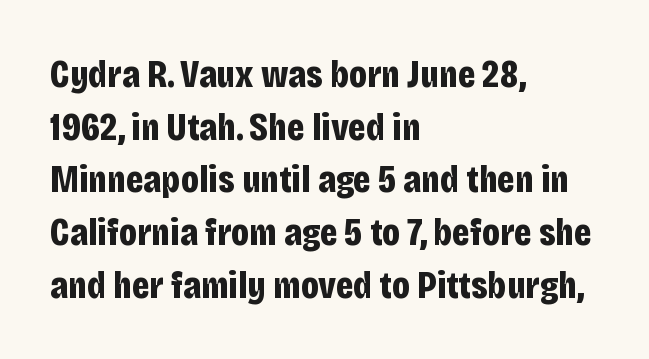
Q: Is the text bold? A: Yes.
Q: Is the text italic (slanted)? A: No, it is upright.
Q: Is the typeface a serif or a sans-serif typeface? A: Sans-serif.
Q: Is the text underlined? A: No.
Q: How is the paragraph aligned? A: Left-aligned.
Q: Is the spacing between letters normal or unusually wide? A: Normal.
Q: Is the spacing between lines tight, normal or loose? A: Normal.
Q: Width (condensed, normal, or wide)? A: Condensed.
Q: Stroke contrast? A: Low.
Q: x-height? A: Large.
Q: Monospaced? A: No.
